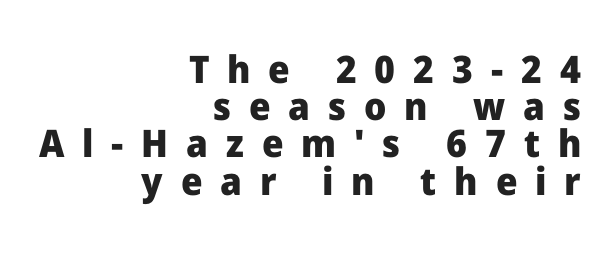
Q: Is the text bold? A: Yes.
Q: Is the text italic (slanted)? A: No, it is upright.
Q: Is the typeface a serif or a sans-serif typeface? A: Sans-serif.
Q: Is the text underlined? A: No.
Q: How is the paragraph aligned? A: Right-aligned.
Q: Is the spacing between letters normal or unusually wide? A: Unusually wide.
Q: Is the spacing between lines tight, normal or loose? A: Tight.
Q: Width (condensed, normal, or wide)? A: Normal.
Q: Stroke contrast? A: Low.
Q: x-height? A: Medium.
Q: Monospaced? A: No.
